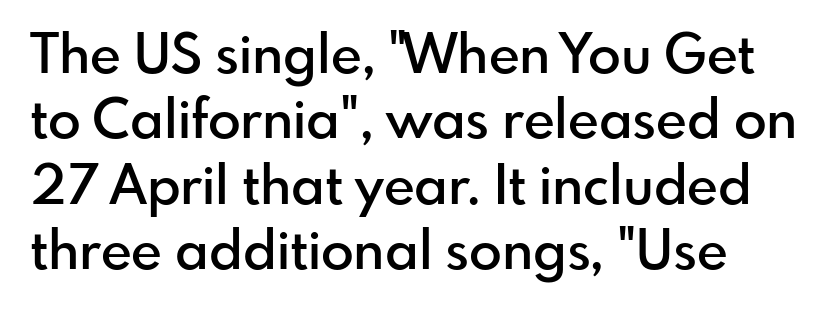
{"serif": "no", "italic": "no", "bold": "semi", "weight": "semibold", "width": "normal", "stroke_contrast": "low", "x_height": "small", "monospaced": "no", "underline": "no", "line_spacing_ratio": 1.21, "letter_spacing": "normal", "letter_spacing_em": 0.0, "glyph_px": 54}
